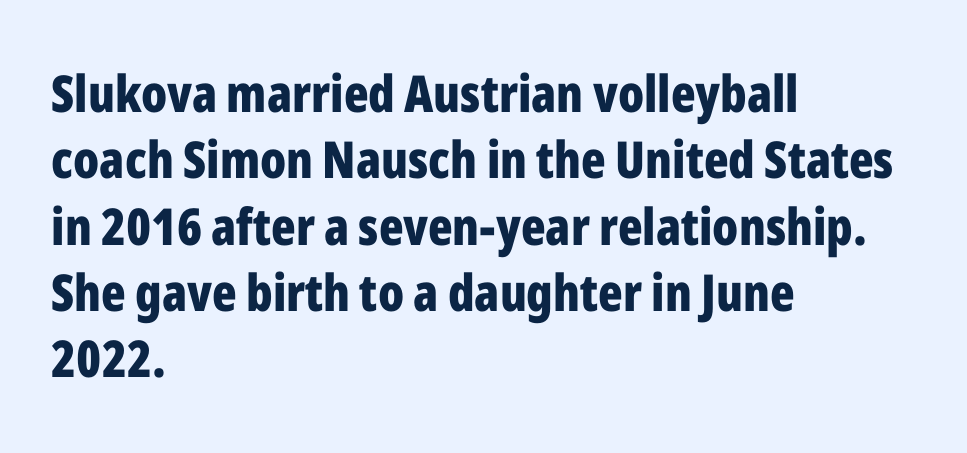
In terms of letterform style, serifs are entirely absent. When letters stand straight like this, we call the style roman or upright. Do the characters align in a grid? No, the font is proportional. Underlining? Definitely not there. Does extra space separate the letters? No, they use regular spacing. This sample is left-justified, so line endings fall wherever the words run out.
